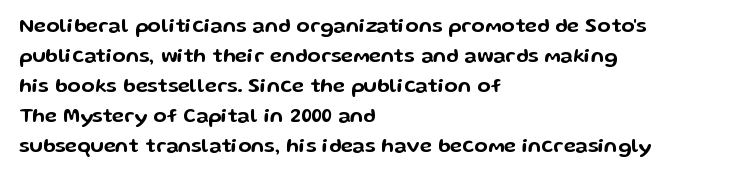
The passage shown has conventional tracking throughout. Is there much room between lines? A standard amount, neither cramped nor airy. This is the regular roman posture of the typeface. Plain, unruled lines of type. Typeset ragged right — the left edge is the straight one.
